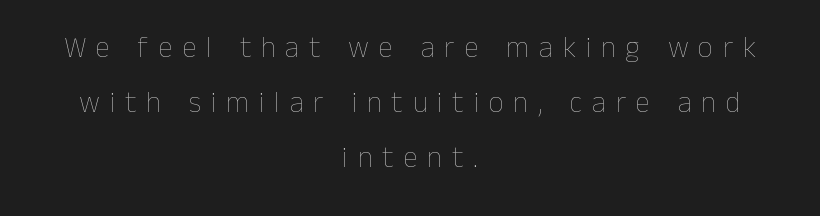
Q: Is the text bold? A: No.
Q: Is the text italic (slanted)? A: No, it is upright.
Q: Is the text underlined? A: No.
Q: How is the paragraph aligned? A: Centered.
Q: Is the spacing between letters normal or unusually wide? A: Unusually wide.
Q: Width (condensed, normal, or wide)? A: Normal.
Q: Stroke contrast? A: Low.
Q: x-height? A: Medium.
Q: Monospaced? A: No.
